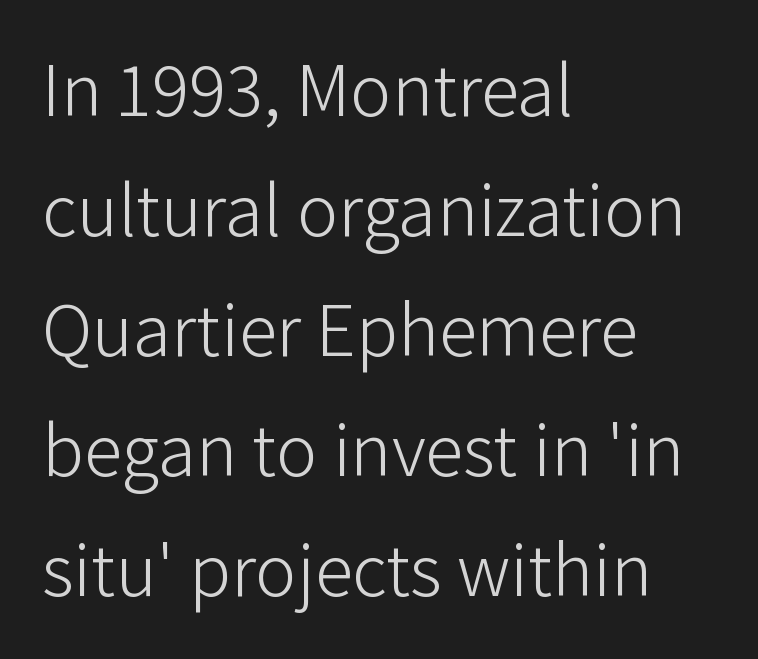
{"serif": "no", "italic": "no", "bold": "no", "weight": "light", "width": "normal", "stroke_contrast": "low", "x_height": "medium", "monospaced": "no", "underline": "no", "align": "left", "line_spacing": "normal", "line_spacing_ratio": 1.56, "letter_spacing": "normal", "letter_spacing_em": 0.0, "glyph_px": 77}
